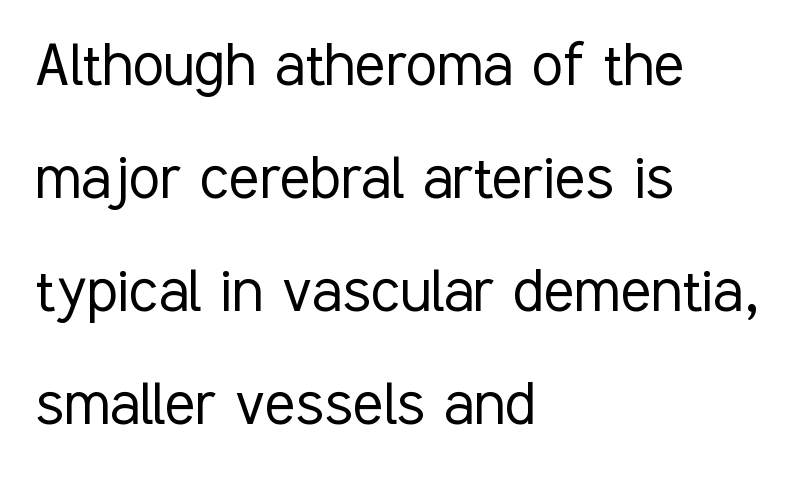
{"serif": "no", "italic": "no", "bold": "no", "weight": "light", "width": "condensed", "stroke_contrast": "low", "x_height": "medium", "monospaced": "no", "underline": "no", "align": "left", "line_spacing": "normal", "line_spacing_ratio": 1.59, "letter_spacing": "normal", "letter_spacing_em": 0.0, "glyph_px": 71}
